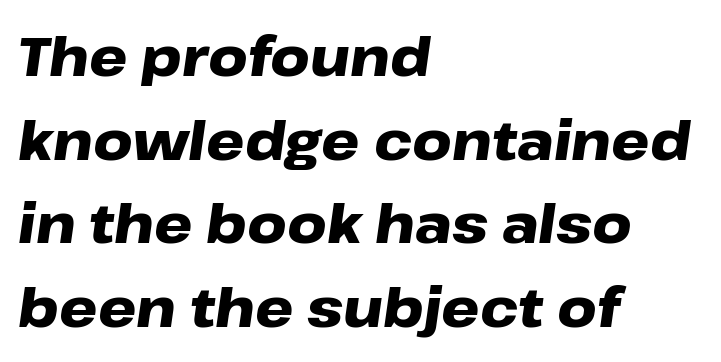
{"italic": "yes", "lean": "right", "slant_degrees": 8, "bold": "yes", "weight": "heavy", "width": "wide", "stroke_contrast": "low", "x_height": "medium", "monospaced": "no", "underline": "no", "align": "left", "line_spacing": "normal", "line_spacing_ratio": 1.55, "letter_spacing": "normal", "letter_spacing_em": 0.0, "glyph_px": 54}
